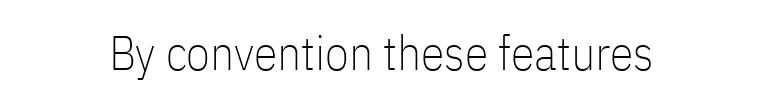
Unlike a traditional serif, this face leaves its strokes unadorned. No extra tracking has been applied to these lines. The characters are drawn with everyday or finer stroke widths. Rendered with straight, roman letterforms. Clear beneath every line of the passage. The passage shown is typed in a proportional face where columns would drift.
